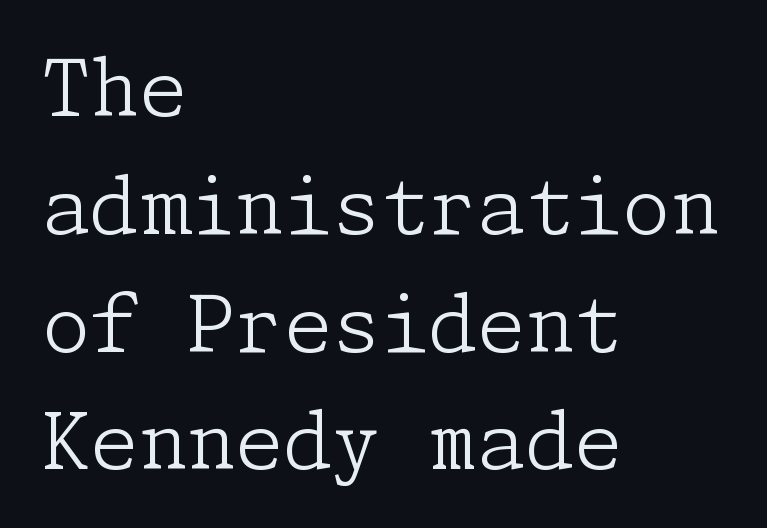
Classification — serif. Lines of text with bare space underneath. The setting favours the left margin, as ordinary paragraphs usually do. The space between consecutive lines is moderate. The tracking reads as untouched default to a designer's eye. Unbolded letterforms with no extra heft.
